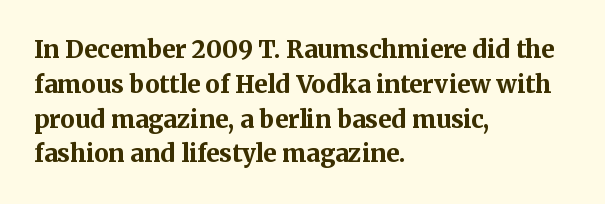
Nope, not italic — everything's standing straight. The passage shown has conventional tracking throughout. Bold? Absolutely — the strokes are thick and heavy. If you drew a ruler down the left edge, every line would touch it. The gap between lines stays unmarked. Horizontal bands of white between lines are of average thickness.
